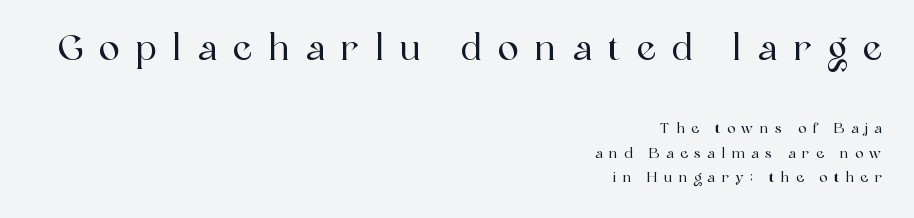
The image shows 35 px serif type, upright; set right-aligned, line spacing 1.75x, unusually wide letter spacing (+0.46 em), not underlined; the first (top) block is 2.5x larger; a medium x-height.
